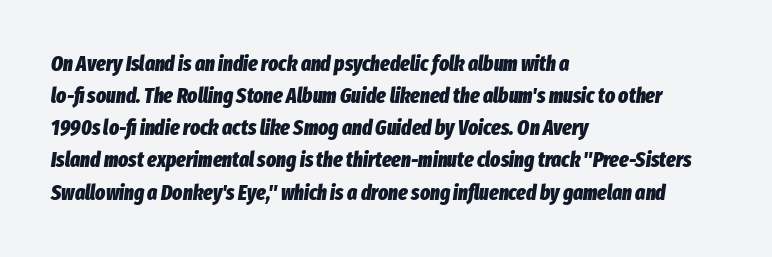
{"italic": "yes", "lean": "right", "slant_degrees": 8, "bold": "yes", "underline": "no", "align": "left", "line_spacing": "normal", "line_spacing_ratio": 1.53, "letter_spacing": "normal", "letter_spacing_em": 0.0, "glyph_px": 21}
